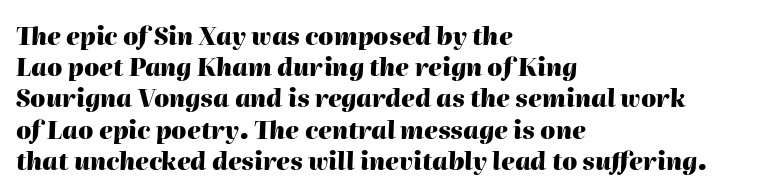
If you drew a line through each stem, it would be angled. The rendering uses a moderate line-height, typical for paragraphs. The space beneath each line is pristine and unruled. The passage shown is emphatically bold. Words appear dense and cohesive because spacing is normal.
